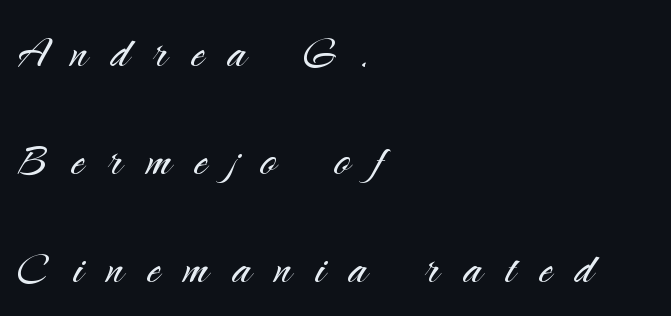
{"serif": "no", "bold": "no", "weight": "light", "width": "normal", "stroke_contrast": "medium", "x_height": "small", "monospaced": "no", "underline": "no", "align": "left", "line_spacing": "loose", "line_spacing_ratio": 2.0, "letter_spacing": "wide", "letter_spacing_em": 0.44, "glyph_px": 54}
